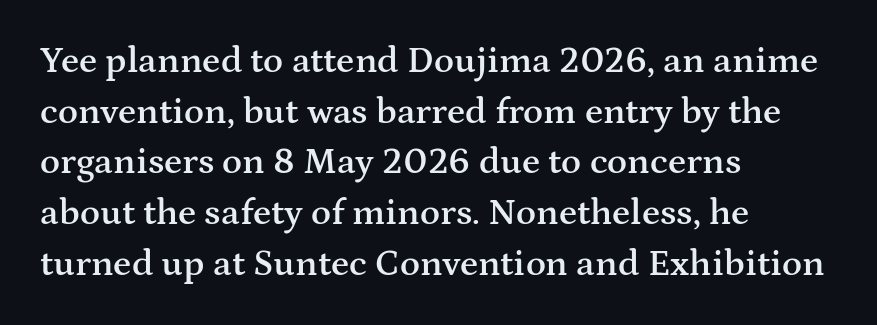
{"serif": "yes", "italic": "no", "bold": "semi", "weight": "semibold", "width": "wide", "stroke_contrast": "medium", "x_height": "medium", "monospaced": "no", "underline": "no", "align": "left", "line_spacing": "normal", "line_spacing_ratio": 1.37, "letter_spacing": "normal", "letter_spacing_em": 0.0, "glyph_px": 37}
